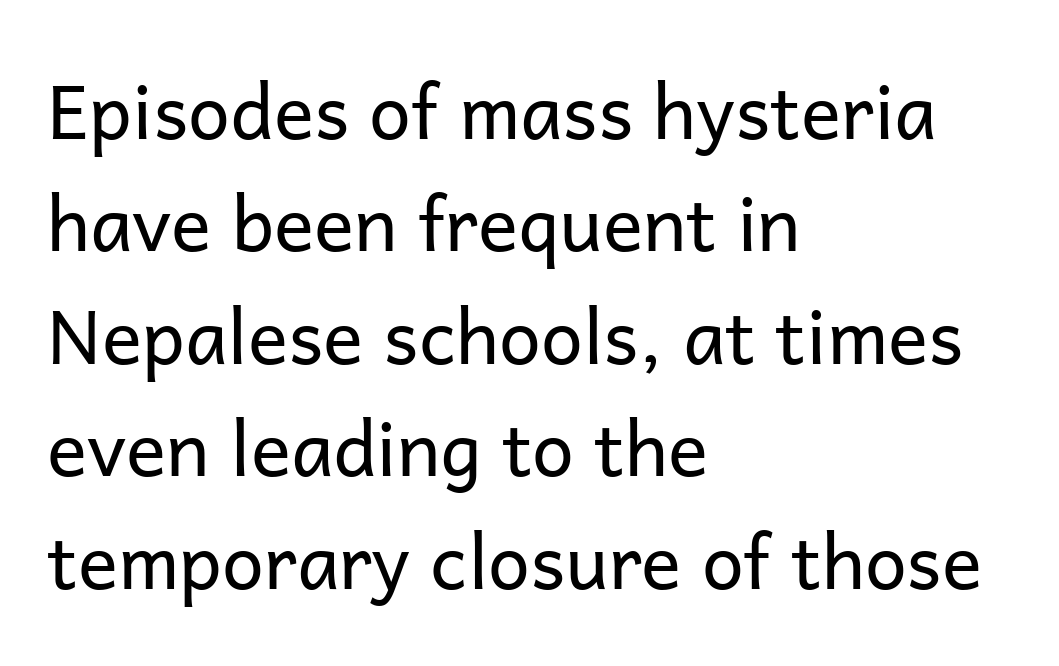
The image shows 75 px regular-weight sans-serif type, upright; set left-aligned, normal line spacing (1.5x), normal letter spacing, not underlined; low stroke contrast and a medium x-height.
